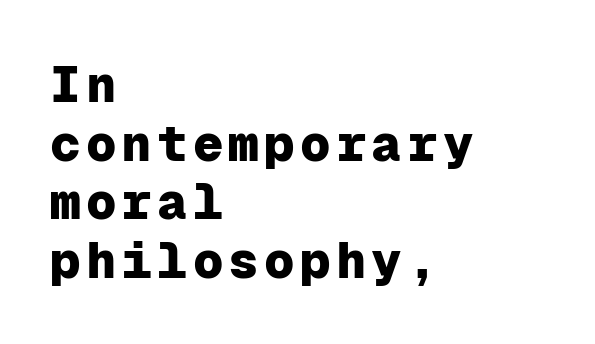
{"serif": "no", "italic": "no", "bold": "yes", "weight": "heavy", "width": "normal", "stroke_contrast": "low", "x_height": "medium", "monospaced": "yes", "underline": "no", "align": "left", "line_spacing": "tight", "line_spacing_ratio": 1.15, "glyph_px": 51}
